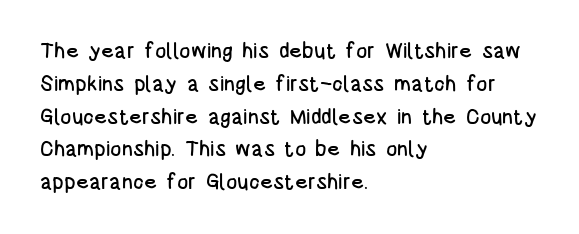
{"italic": "no", "underline": "no", "align": "left", "line_spacing": "normal", "line_spacing_ratio": 1.56, "letter_spacing": "normal", "letter_spacing_em": 0.0, "glyph_px": 21}
